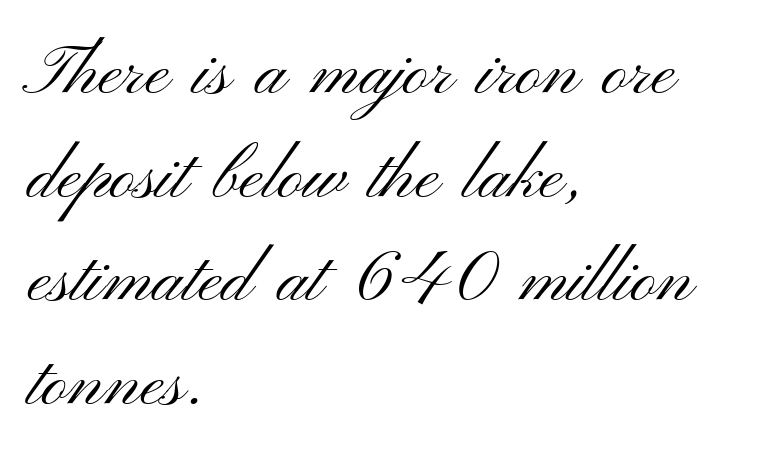
{"serif": "no", "bold": "no", "weight": "light", "width": "wide", "stroke_contrast": "medium", "x_height": "small", "monospaced": "no", "underline": "no", "align": "left", "line_spacing": "normal", "line_spacing_ratio": 1.46, "letter_spacing": "normal", "letter_spacing_em": 0.0, "glyph_px": 71}
